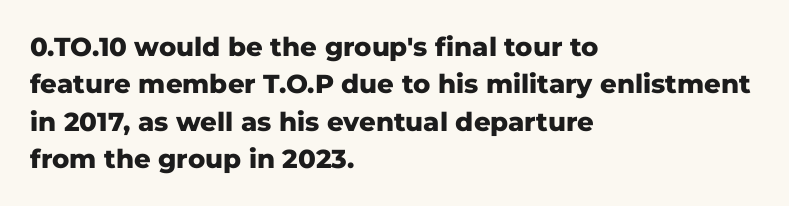
The image shows 26 px bold type, upright; set left-aligned, normal line spacing (1.44x), normal letter spacing, not underlined.
